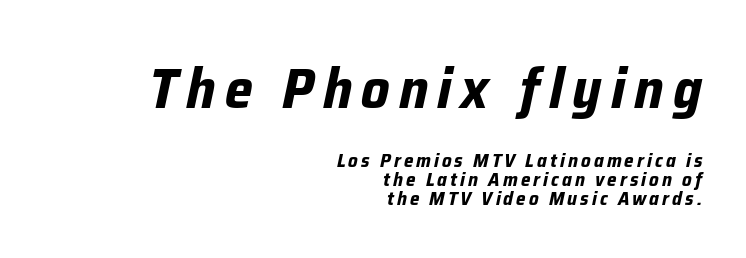
The image shows 56 px bold type, italic (leaning right); set right-aligned, tight line spacing (1.0x), not underlined; the first (top) block is 2.95x larger; low stroke contrast and a medium x-height.
